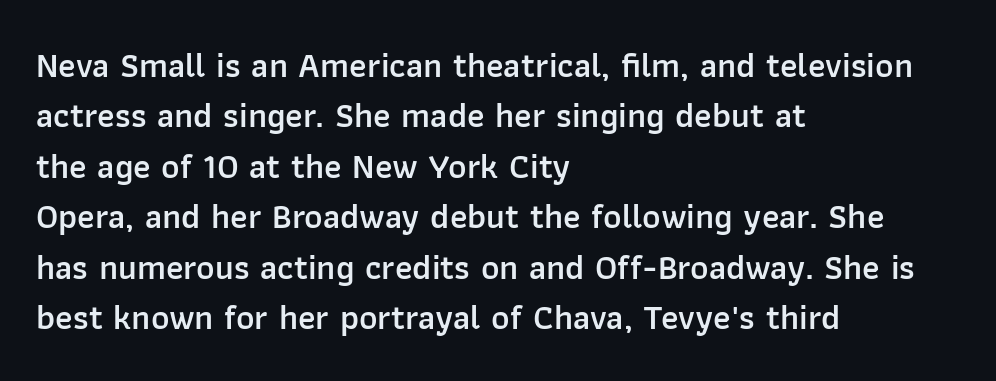
Q: Is the text bold? A: Semi-bold.
Q: Is the text italic (slanted)? A: No, it is upright.
Q: Is the typeface a serif or a sans-serif typeface? A: Sans-serif.
Q: Is the text underlined? A: No.
Q: How is the paragraph aligned? A: Left-aligned.
Q: Is the spacing between letters normal or unusually wide? A: Normal.
Q: Is the spacing between lines tight, normal or loose? A: Normal.
Q: Width (condensed, normal, or wide)? A: Normal.
Q: Stroke contrast? A: Low.
Q: x-height? A: Medium.
Q: Monospaced? A: No.
